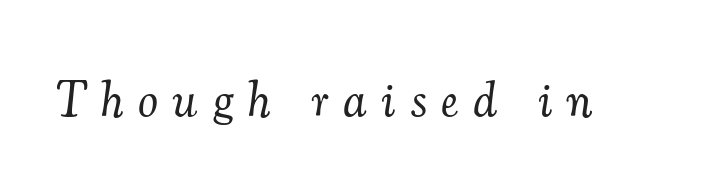
Do the characters align in a grid? No, the font is proportional. The weight would be labelled regular, book, light, or lighter still. Every character sits at an angle, as italics do. The letters carry serifs — small finishing strokes at the ends of their stems. Type without underlining.
